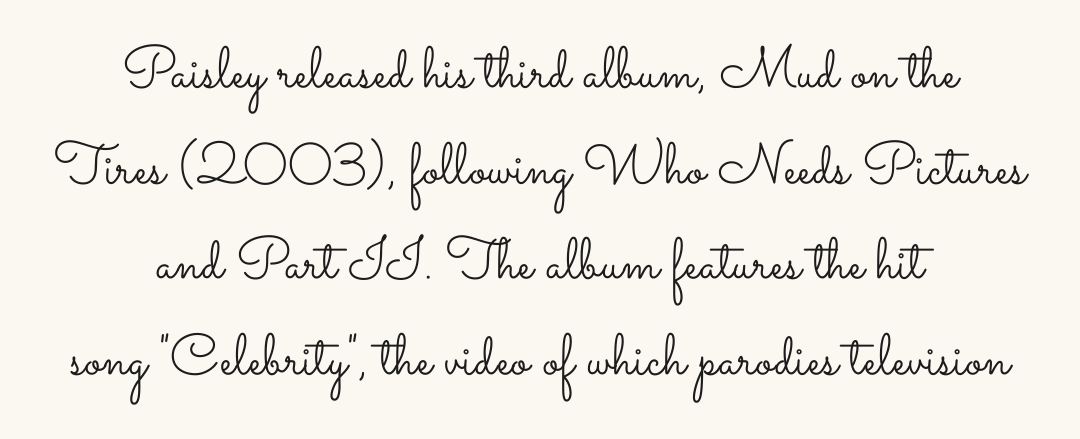
{"bold": "no", "weight": "light", "width": "wide", "stroke_contrast": "low", "x_height": "small", "monospaced": "no", "underline": "no", "align": "center", "line_spacing": "normal", "line_spacing_ratio": 1.65, "letter_spacing": "normal", "letter_spacing_em": 0.0, "glyph_px": 58}
